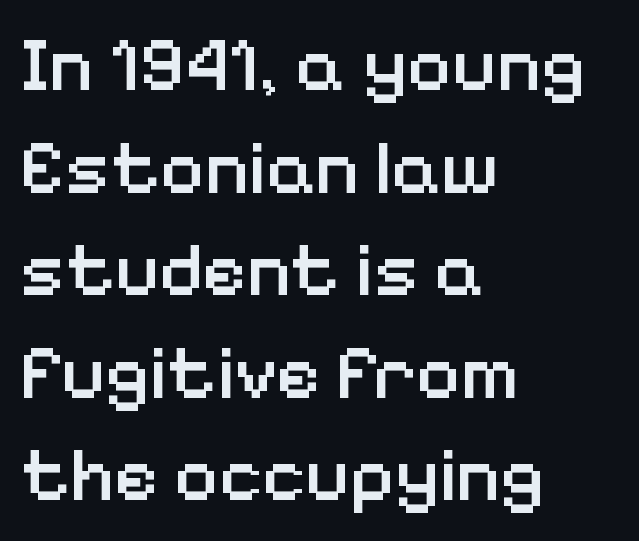
The image shows 76 px semibold sans-serif type, upright; set left-aligned, normal line spacing (1.35x), normal letter spacing, not underlined; low stroke contrast and a medium x-height.
